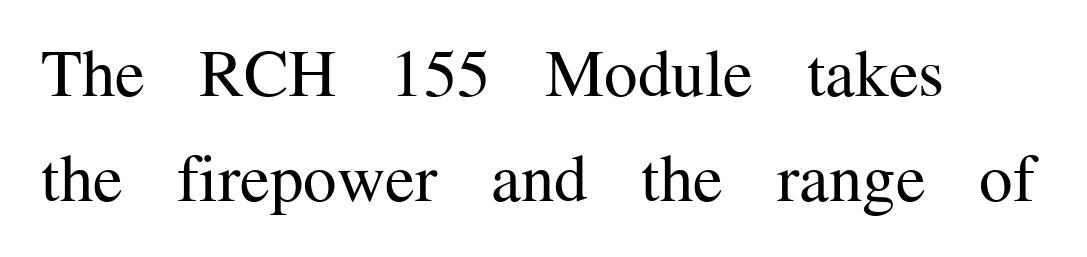
Alignment: flush left. Glance below the letters and you will spot only blank space. The glyphs in this specimen are seriffed. Italic? Not at all — the glyphs are vertical. Letter spacing: default.
